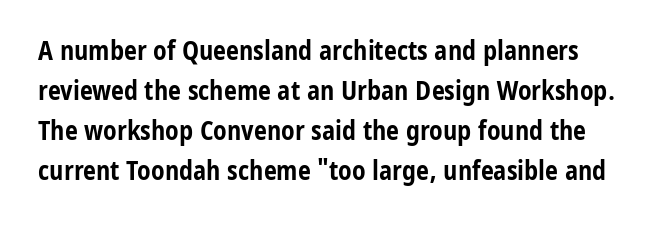
{"italic": "no", "bold": "yes", "underline": "no", "line_spacing": "normal", "line_spacing_ratio": 1.54, "letter_spacing": "normal", "letter_spacing_em": 0.0, "glyph_px": 26}
